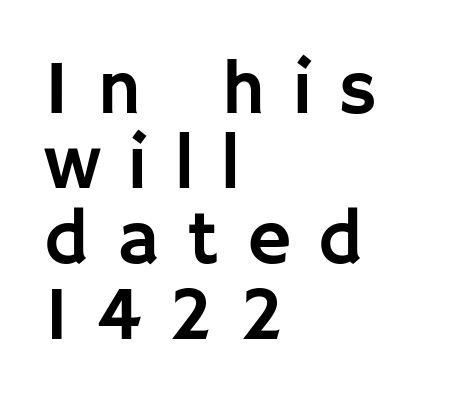
The image shows 76 px sans-serif type, upright; set left-aligned, tight line spacing (0.99x), unusually wide letter spacing (+0.36 em), not underlined; low stroke contrast and a large x-height.
